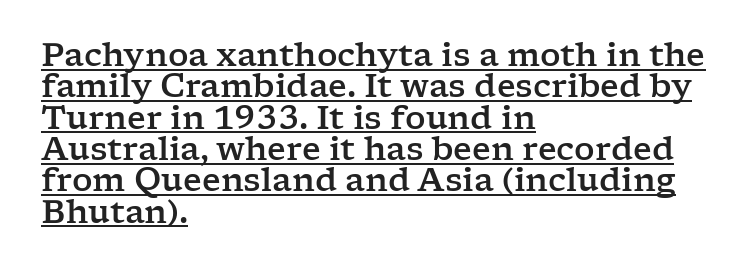
Proportional: the letters do not fall into vertical columns. A typographer would call this underscored text. These lines stack with their left ends in a neat column. The passage shown stacks its lines with hardly any gap.
